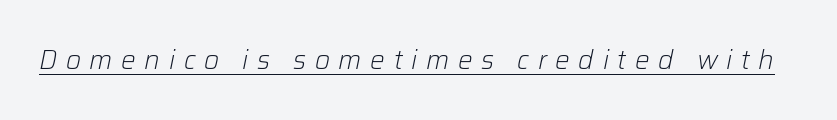
Q: Is the text bold? A: No.
Q: Is the text italic (slanted)? A: Yes, it leans right by about 12 degrees.
Q: Is the text underlined? A: Yes.
Q: Is the spacing between letters normal or unusually wide? A: Unusually wide.
